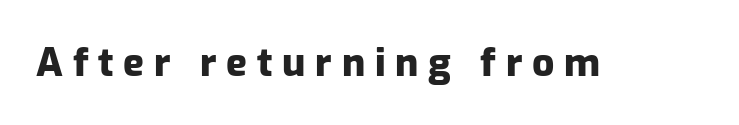
{"serif": "no", "italic": "no", "bold": "yes", "weight": "heavy", "width": "normal", "stroke_contrast": "low", "x_height": "medium", "monospaced": "no", "underline": "no", "letter_spacing": "wide", "letter_spacing_em": 0.25, "glyph_px": 39}
